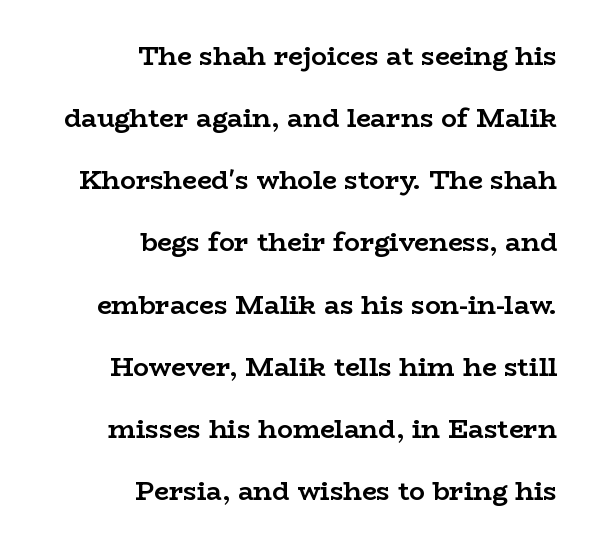
Q: Is the text bold? A: Yes.
Q: Is the text italic (slanted)? A: No, it is upright.
Q: Is the text underlined? A: No.
Q: How is the paragraph aligned? A: Right-aligned.
Q: Is the spacing between letters normal or unusually wide? A: Normal.
Q: Is the spacing between lines tight, normal or loose? A: Loose.
